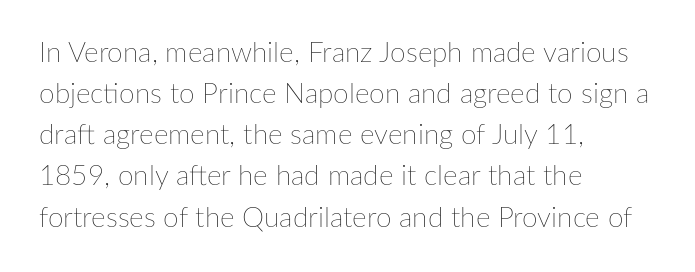
{"italic": "no", "bold": "no", "weight": "thin", "width": "normal", "stroke_contrast": "low", "x_height": "medium", "monospaced": "no", "underline": "no", "align": "left", "line_spacing": "normal", "line_spacing_ratio": 1.47, "letter_spacing": "normal", "letter_spacing_em": 0.0, "glyph_px": 28}
